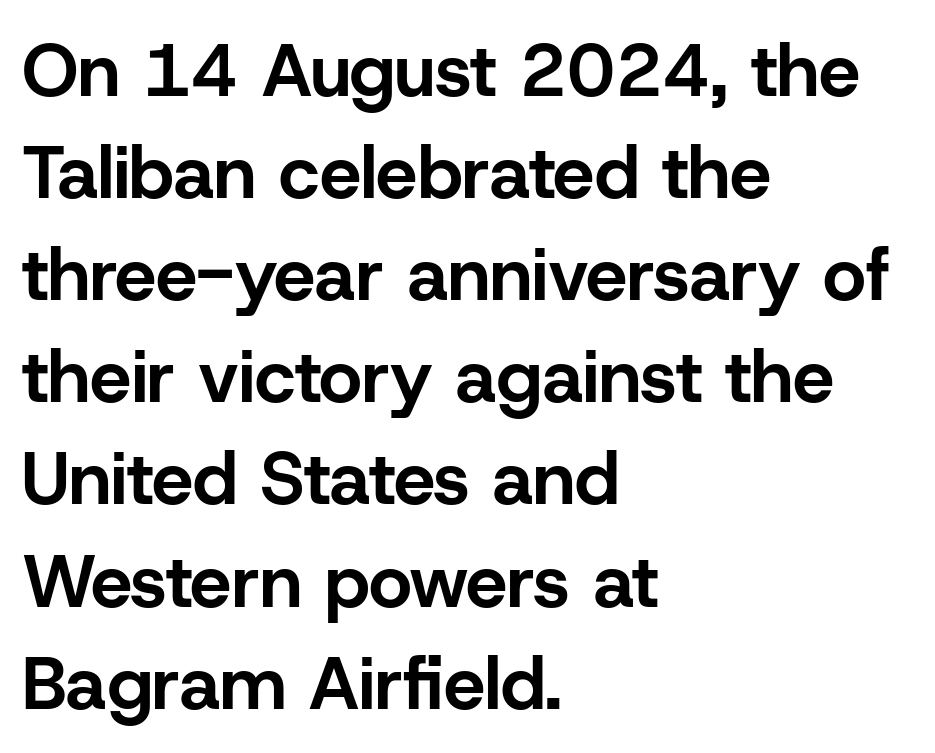
The image shows 74 px bold sans-serif type, upright; set left-aligned, normal line spacing (1.38x), normal letter spacing, not underlined; low stroke contrast and a medium x-height.
